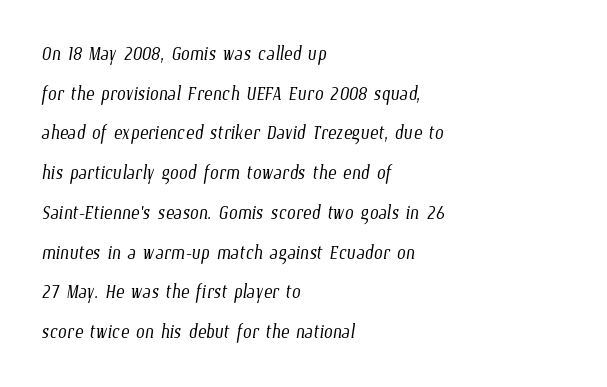
Short and long lines alike share a common starting point at left. Letters have the restrained weight of plain body copy at most. The passage shown stacks its lines at a standard gap. Default kerning and tracking; the words read as compact shapes. Any mark beneath the type? The region is blank.
